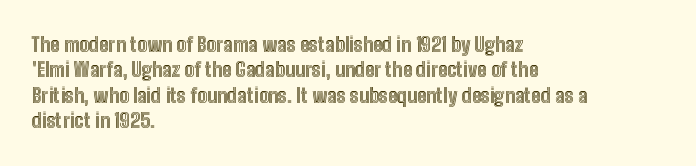
Q: Is the text italic (slanted)? A: No, it is upright.
Q: Is the text underlined? A: No.
Q: How is the paragraph aligned? A: Left-aligned.
Q: Is the spacing between letters normal or unusually wide? A: Normal.
Q: Is the spacing between lines tight, normal or loose? A: Normal.
